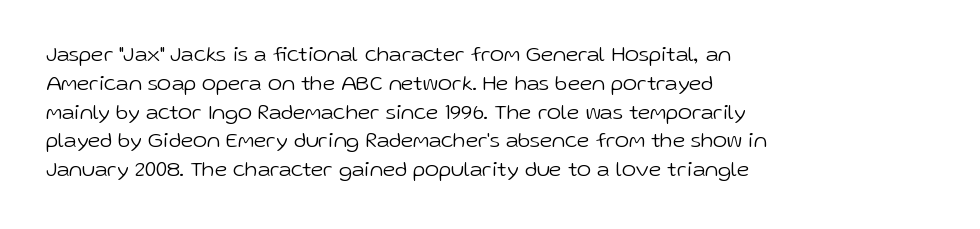
Q: Is the text bold? A: No.
Q: Is the text italic (slanted)? A: No, it is upright.
Q: Is the text underlined? A: No.
Q: How is the paragraph aligned? A: Left-aligned.
Q: Is the spacing between letters normal or unusually wide? A: Normal.
Q: Is the spacing between lines tight, normal or loose? A: Normal.
